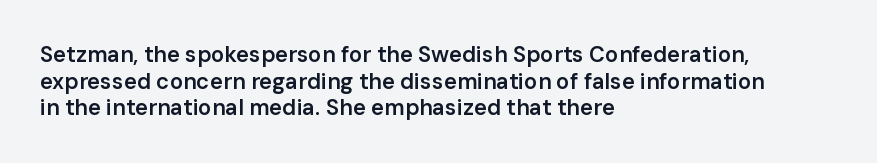
{"italic": "no", "bold": "semi", "underline": "no", "align": "left", "line_spacing_ratio": 1.21, "letter_spacing": "normal", "letter_spacing_em": 0.0, "glyph_px": 22}
